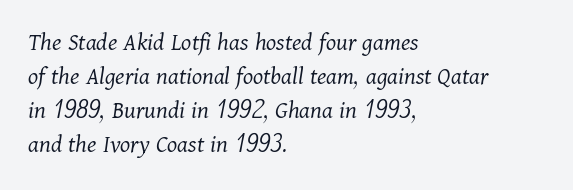
Any mark beneath the type? The region is blank. Typeset ragged right — the left edge is the straight one. The typeface has the unassuming heft of standard copy or less. Regular leading. The letters sit at their default tracking, neither squeezed nor spread. Every character sits at an angle, as italics do.
